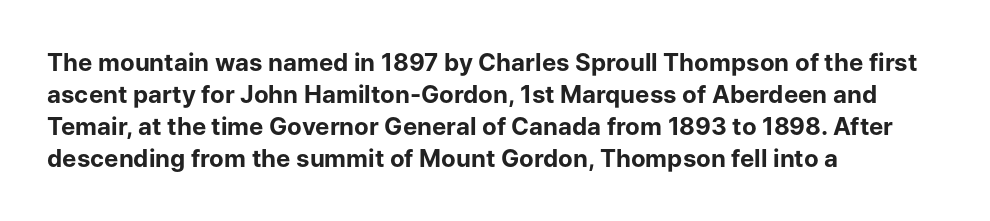
Q: Is the text bold? A: Yes.
Q: Is the text italic (slanted)? A: No, it is upright.
Q: Is the text underlined? A: No.
Q: How is the paragraph aligned? A: Left-aligned.
Q: Is the spacing between letters normal or unusually wide? A: Normal.
Q: Is the spacing between lines tight, normal or loose? A: Normal.
